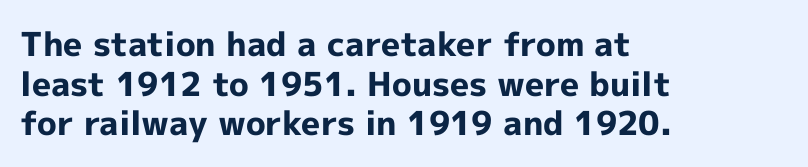
Each letter's strokes conclude bluntly, with no projecting serifs. The ragged edge is on the right, which tells us the setting is flush left. Weight: bold. The passage shown is typed in a proportional face where columns would drift. Do the letters lean? They stand straight. The rendering keeps characters at their native spacing.
